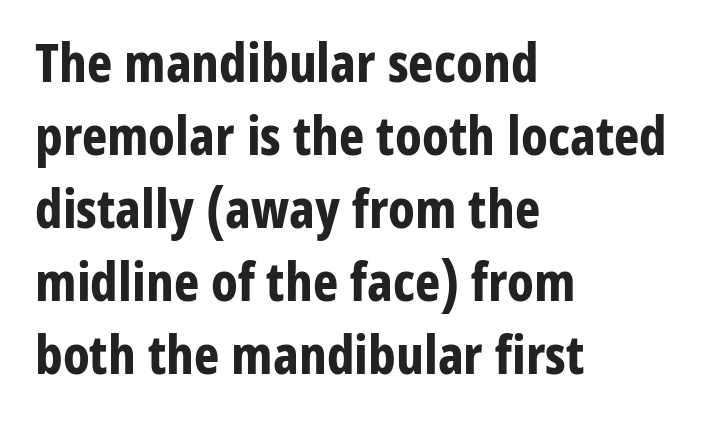
Is the letter spacing exaggerated? No — it looks like the ordinary default. Alignment: flush left. These words are printed bold, with thick strokes throughout. Rule under the text: the space is simply empty. Do the characters align in a grid? No, the font is proportional. Observe the absence of serifs on each vertical stroke in this sample.
